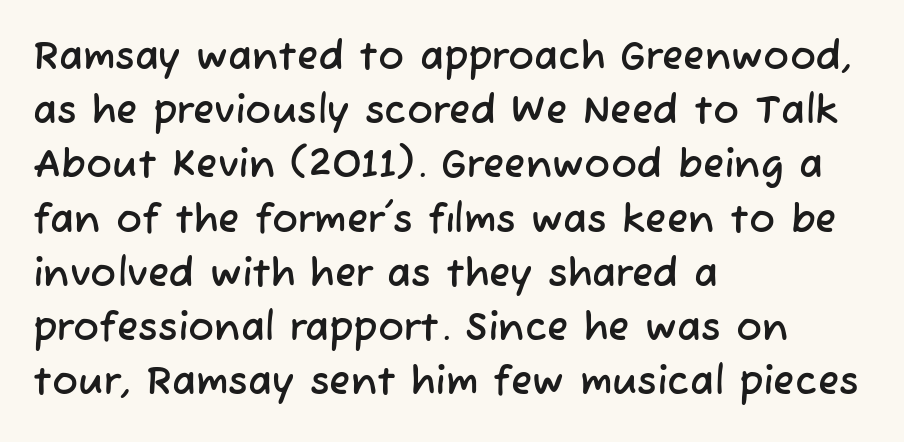
The image shows 39 px sans-serif type; set left-aligned, normal line spacing (1.39x), normal letter spacing, not underlined; low stroke contrast and a medium x-height.
